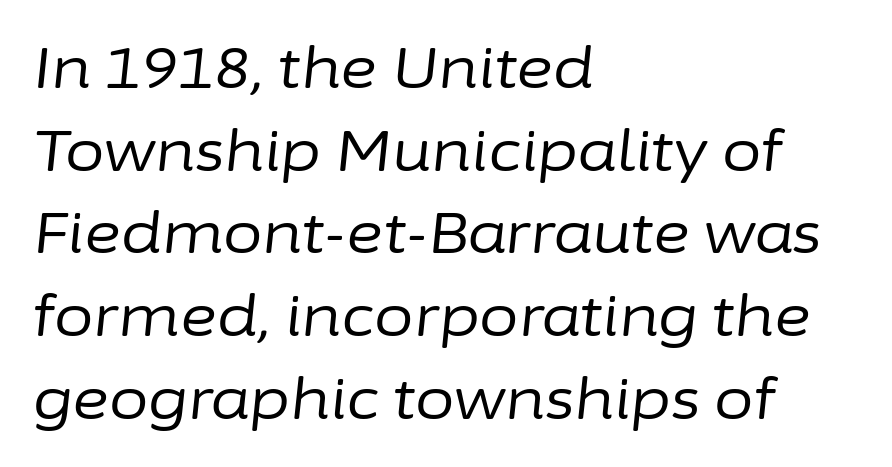
Weight: not bold — regular or lighter. Tracking value appears to be zero — textbook default spacing. This rendering features lettering with no underline. Visually the block forms a straight wall on the left and a jagged coastline on the right. The glyphs look as if they've been sheared to an angle.
